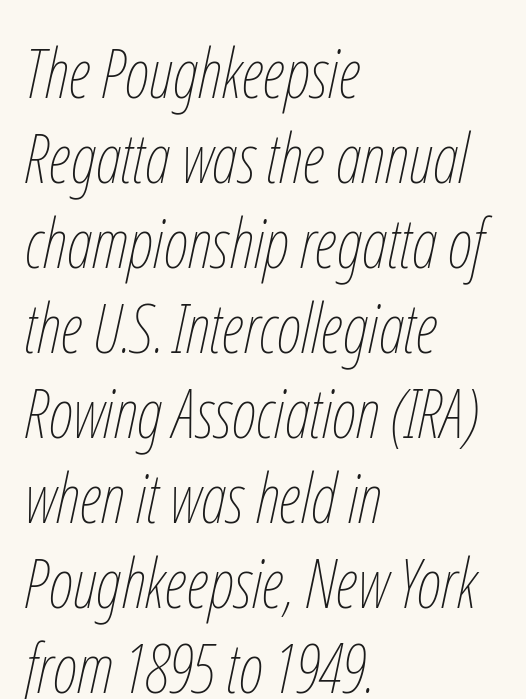
{"italic": "yes", "lean": "right", "slant_degrees": 12, "bold": "no", "weight": "thin", "width": "condensed", "stroke_contrast": "low", "x_height": "medium", "monospaced": "no", "underline": "no", "align": "left", "line_spacing": "normal", "line_spacing_ratio": 1.25, "letter_spacing": "normal", "letter_spacing_em": 0.0, "glyph_px": 68}
